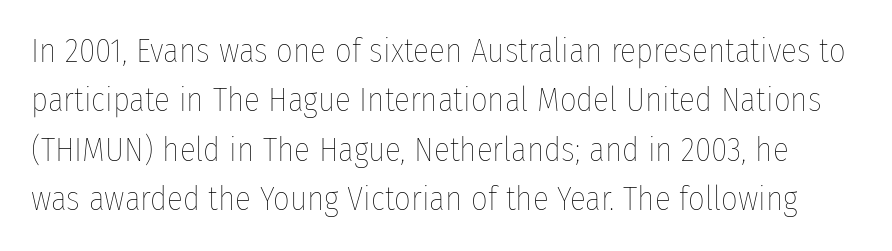
{"italic": "no", "bold": "no", "weight": "thin", "width": "condensed", "stroke_contrast": "low", "x_height": "medium", "monospaced": "no", "underline": "no", "line_spacing": "normal", "line_spacing_ratio": 1.5, "letter_spacing": "normal", "letter_spacing_em": 0.0, "glyph_px": 33}
